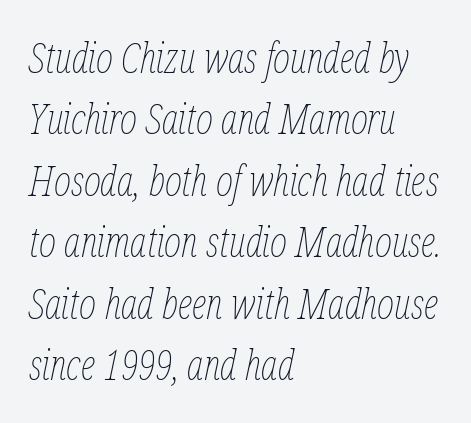
{"italic": "yes", "lean": "right", "slant_degrees": 12, "bold": "no", "weight": "thin", "width": "condensed", "stroke_contrast": "low", "x_height": "medium", "monospaced": "no", "underline": "no", "align": "left", "line_spacing": "normal", "line_spacing_ratio": 1.5, "letter_spacing": "normal", "letter_spacing_em": 0.0, "glyph_px": 41}
